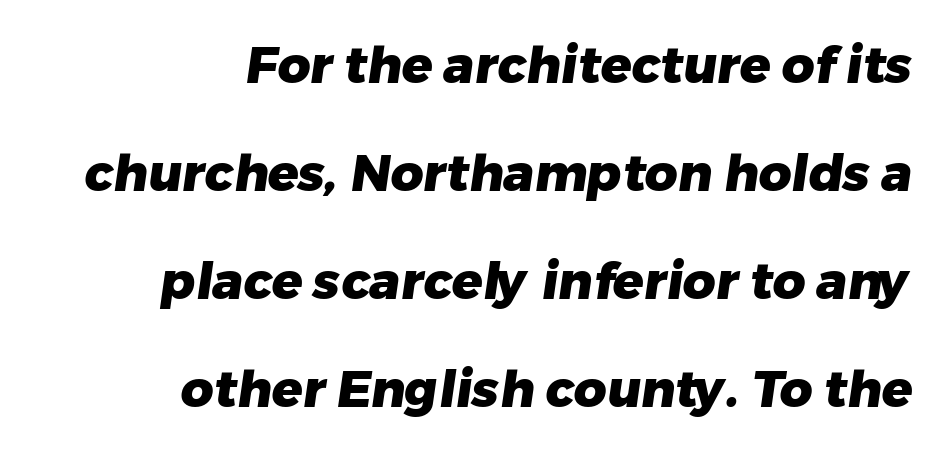
The image shows 51 px heavy sans-serif type; set right-aligned, loose line spacing (2.12x), normal letter spacing, not underlined; low stroke contrast and a medium x-height.
